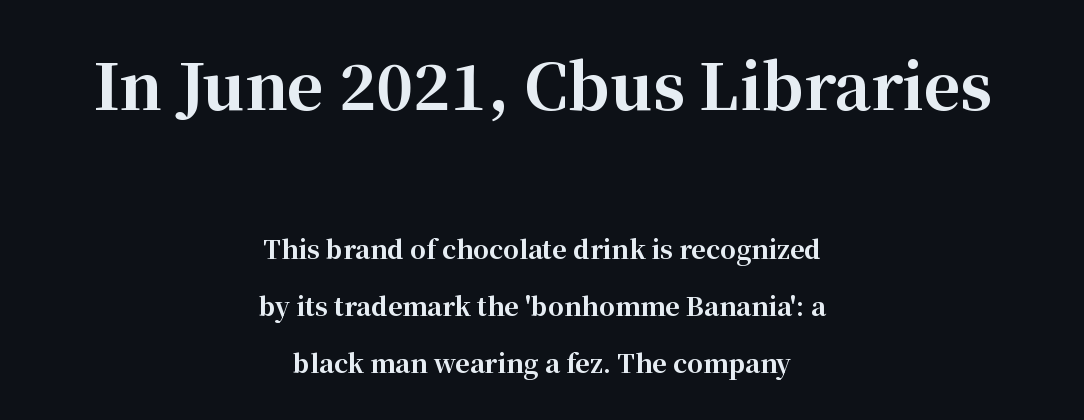
The image shows 62 px bold serif type, upright; set centered, loose line spacing (2.29x), normal letter spacing, not underlined; the first (top) block is 2.48x larger; high stroke contrast and a medium x-height.
